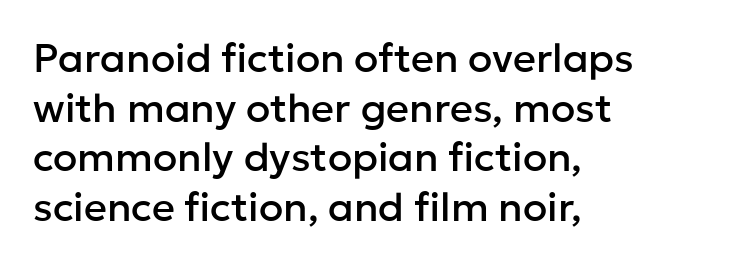
{"serif": "no", "italic": "no", "width": "normal", "stroke_contrast": "low", "x_height": "medium", "monospaced": "no", "underline": "no", "align": "left", "line_spacing_ratio": 1.24, "letter_spacing": "normal", "letter_spacing_em": 0.0, "glyph_px": 40}
